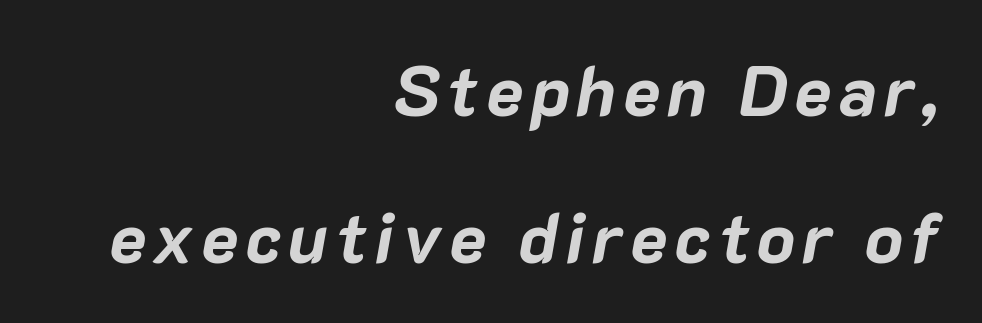
When letters slant like this, we call the style italic. What's the leading like? Stretched, with rows far apart. Spacing verdict: proportional, widths tailored to each character. Heavy-handed strokes throughout: this text is bold.
